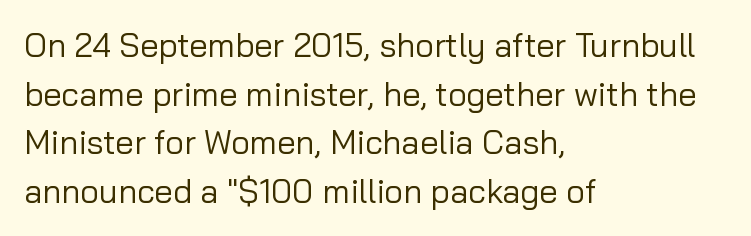
You can tell it's not italic because the verticals are truly vertical. On a weight scale, this lands at 450 or below. This rendering leaves character spacing at its baseline value. The letters advance in unequal steps, a hallmark of proportional type. Does the leading feel generous? No, just average.
